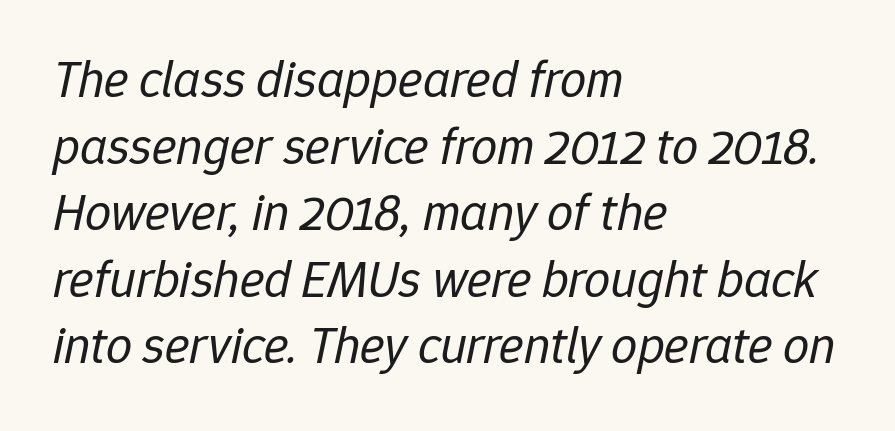
Q: Is the text bold? A: No.
Q: Is the text italic (slanted)? A: Yes, it leans right by about 12 degrees.
Q: Is the text underlined? A: No.
Q: How is the paragraph aligned? A: Left-aligned.
Q: Is the spacing between letters normal or unusually wide? A: Normal.
Q: Is the spacing between lines tight, normal or loose? A: Normal.
Q: Width (condensed, normal, or wide)? A: Normal.
Q: Stroke contrast? A: Low.
Q: x-height? A: Medium.
Q: Monospaced? A: No.
